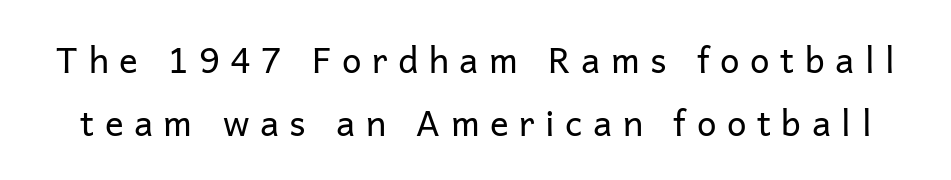
The space directly below the letters is spotless. Observe the wide spacing: letters keep a clear distance from each other. The letters stand upright; this is a roman face. The font is comparable to plain body text, perhaps lighter. Proportional: the letters do not fall into vertical columns. Check where the strokes stop: nothing finishes them off — pure sans.
